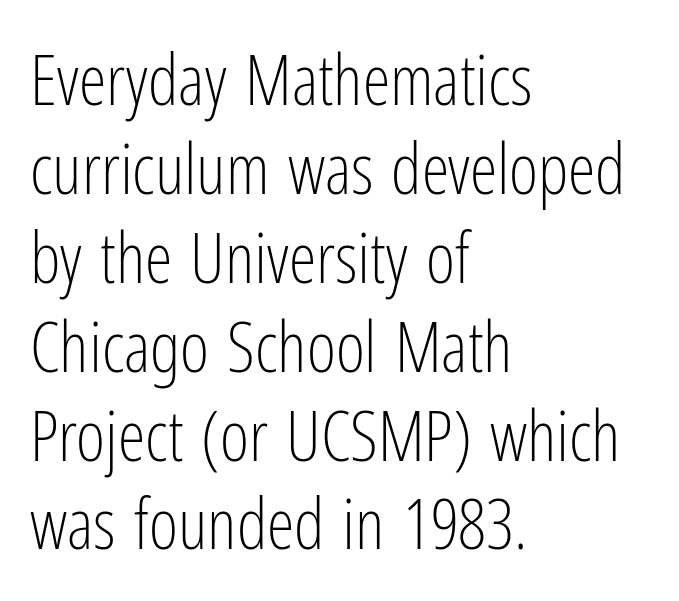
The image shows 70 px light, condensed sans-serif type, upright; set left-aligned, normal line spacing (1.27x), normal letter spacing, not underlined; low stroke contrast and a medium x-height.
